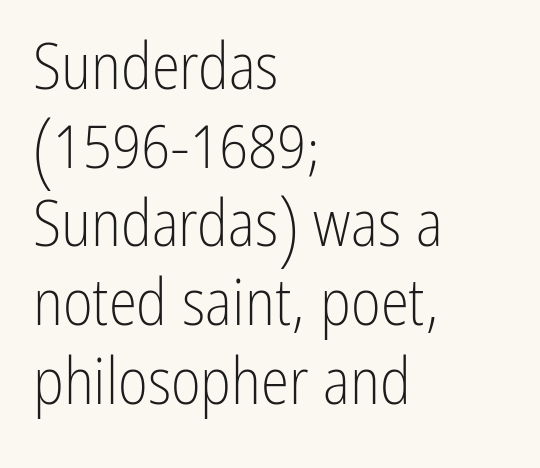
The image shows 64 px light, condensed sans-serif type, upright; set left-aligned, line spacing 1.23x, normal letter spacing, not underlined; low stroke contrast and a medium x-height.
